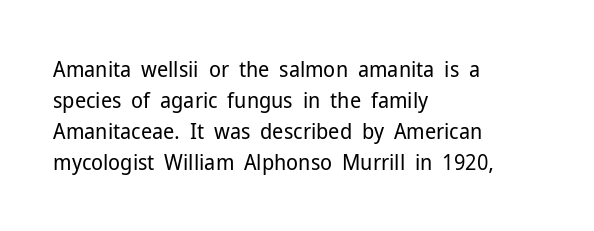
The words here are not underlined. Default kerning and tracking; the words read as compact shapes. The paragraph shown leans on its left margin. Posture: straight, roman, zero tilt. Vertical stems look standard width or narrower in stroke. Vertical spacing — default.
